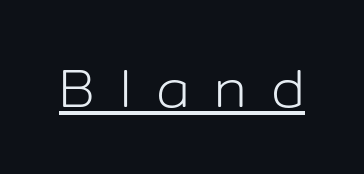
The image shows 55 px light sans-serif type, upright; set unusually wide letter spacing (+0.45 em), underlined; low stroke contrast and a medium x-height.
